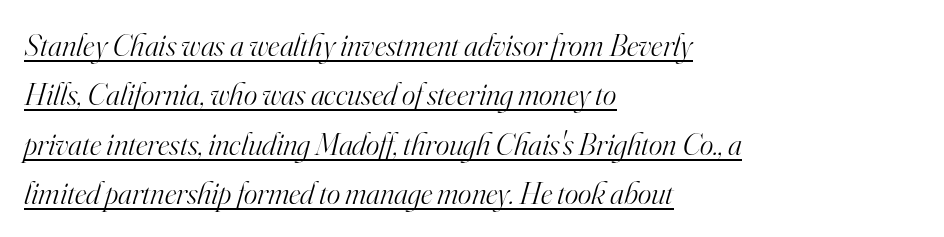
Quick note: interline space is typical. Italic: yes, the glyphs are oblique. The rendering keeps characters at their native spacing. The weight would be labelled regular, book, light, or lighter still.
